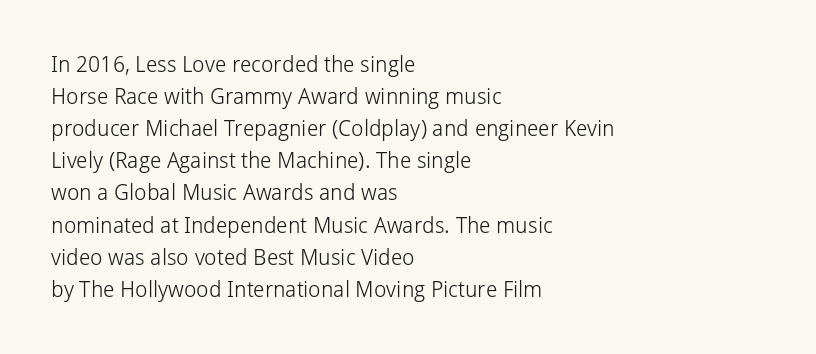
{"italic": "no", "bold": "no", "underline": "no", "align": "left", "line_spacing": "normal", "line_spacing_ratio": 1.46, "letter_spacing": "normal", "letter_spacing_em": 0.0, "glyph_px": 22}
